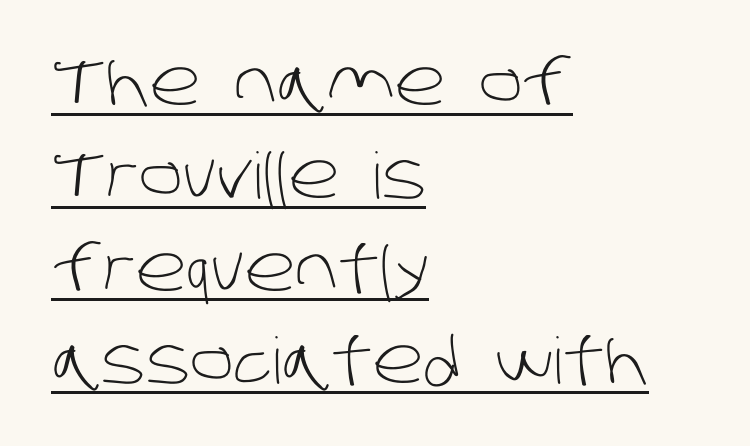
The image shows 64 px light sans-serif type; set left-aligned, normal line spacing (1.45x), normal letter spacing, underlined; low stroke contrast and a large x-height.
